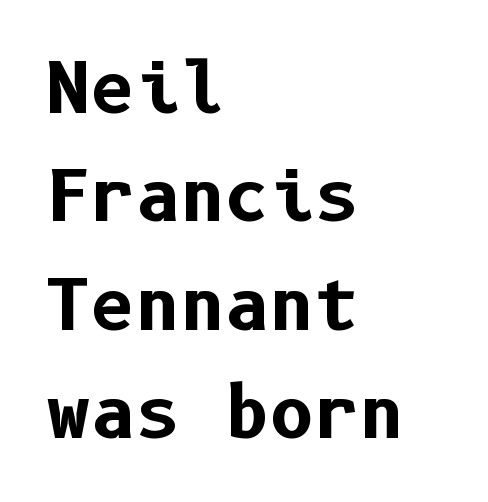
Strong, thick strokes mark this as bold type. These lines keep a tight, regular rhythm from letter to letter. The typesetter chose a ragged-right arrangement here. Evenly set lines give the paragraph a standard silhouette.
